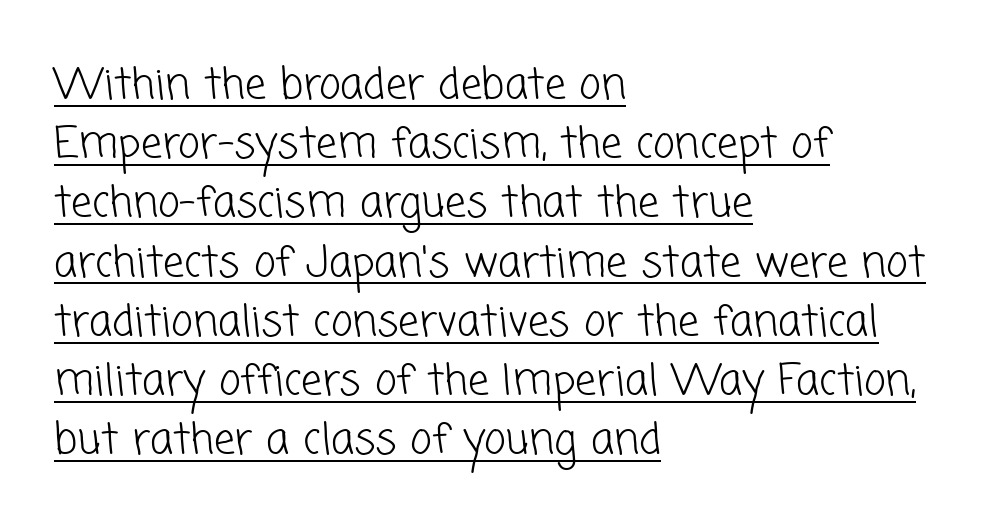
The image shows 42 px light sans-serif type; set left-aligned, normal line spacing (1.41x), normal letter spacing, underlined; low stroke contrast and a medium x-height.
